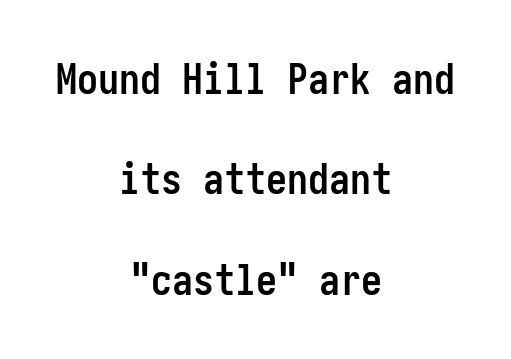
The image shows 42 px semibold, condensed sans-serif type, upright; set centered, loose line spacing (2.39x), normal letter spacing, not underlined; low stroke contrast and a medium x-height.
